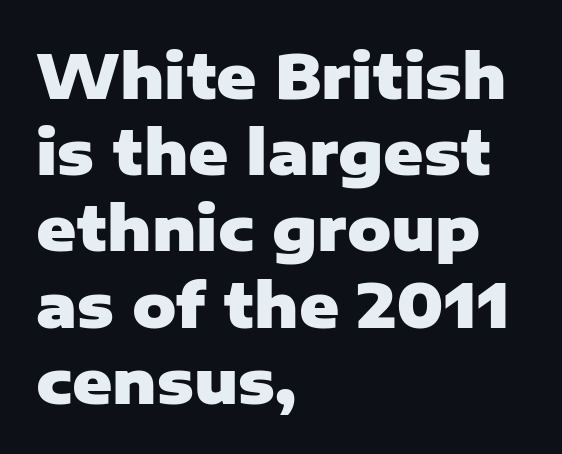
Q: Is the text bold? A: Yes.
Q: Is the text italic (slanted)? A: No, it is upright.
Q: Is the typeface a serif or a sans-serif typeface? A: Sans-serif.
Q: Is the text underlined? A: No.
Q: How is the paragraph aligned? A: Left-aligned.
Q: Is the spacing between letters normal or unusually wide? A: Normal.
Q: Is the spacing between lines tight, normal or loose? A: Normal.
Q: Width (condensed, normal, or wide)? A: Normal.
Q: Stroke contrast? A: Low.
Q: x-height? A: Medium.
Q: Monospaced? A: No.
